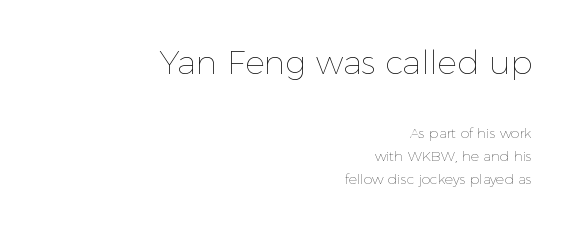
{"italic": "no", "bold": "no", "weight": "thin", "width": "normal", "x_height": "medium", "monospaced": "no", "underline": "no", "align": "right", "line_spacing": "normal", "line_spacing_ratio": 1.67, "letter_spacing": "normal", "letter_spacing_em": 0.0, "larger_block": "first", "size_ratio": 2.36, "glyph_px": 33}
